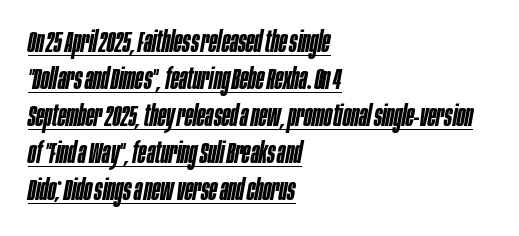
A classic flush-left, rag-right setting is used for this passage. No extra tracking has been applied to these lines. Set as a demibold, roughly 600 on the weight scale. A rule runs beneath these lines of type. An italicized treatment has been applied to the whole sample. These lines are rendered in a variable-pitch font.
